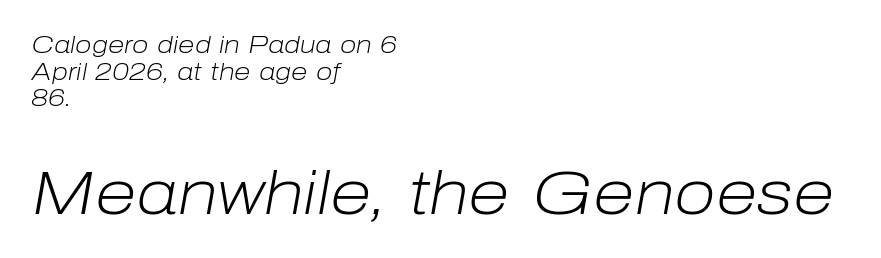
Q: Is the text bold? A: No.
Q: Is the text italic (slanted)? A: Yes, it leans right by about 10 degrees.
Q: Is the text underlined? A: No.
Q: How is the paragraph aligned? A: Left-aligned.
Q: Is the spacing between letters normal or unusually wide? A: Normal.
Q: Is the spacing between lines tight, normal or loose? A: Tight.
Q: Which block of text is set in a larger size, the first (top) or the second (bottom)? A: The second (bottom) one.
Q: Width (condensed, normal, or wide)? A: Normal.
Q: Stroke contrast? A: Low.
Q: x-height? A: Medium.
Q: Monospaced? A: No.
